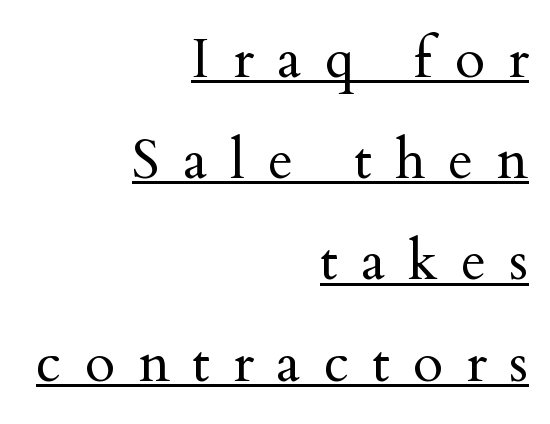
The image shows 55 px regular-weight serif type, upright; set right-aligned, line spacing 1.84x, unusually wide letter spacing (+0.42 em), underlined; medium stroke contrast and a small x-height.
